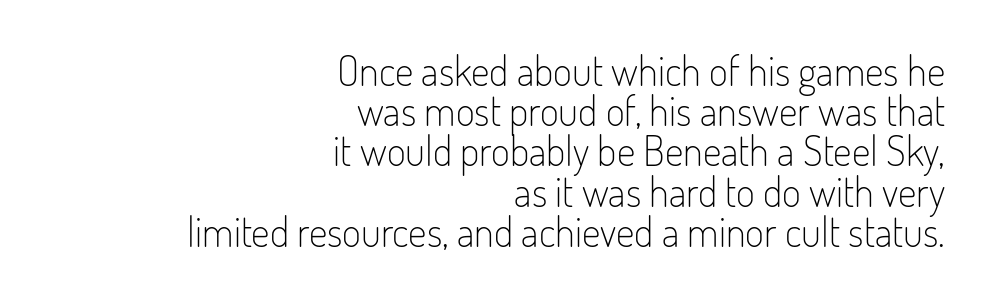
Q: Is the text bold? A: No.
Q: Is the text italic (slanted)? A: No, it is upright.
Q: Is the typeface a serif or a sans-serif typeface? A: Sans-serif.
Q: Is the text underlined? A: No.
Q: How is the paragraph aligned? A: Right-aligned.
Q: Is the spacing between letters normal or unusually wide? A: Normal.
Q: Is the spacing between lines tight, normal or loose? A: Tight.
Q: Width (condensed, normal, or wide)? A: Condensed.
Q: Stroke contrast? A: Low.
Q: x-height? A: Small.
Q: Monospaced? A: No.
